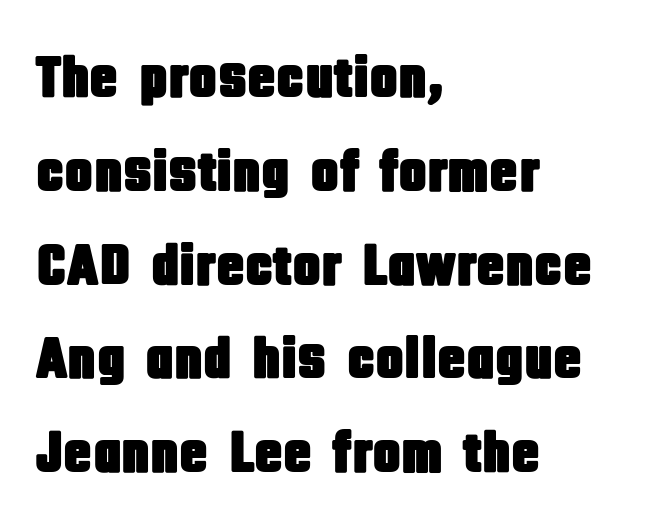
Q: Is the text italic (slanted)? A: No, it is upright.
Q: Is the typeface a serif or a sans-serif typeface? A: Sans-serif.
Q: Is the text underlined? A: No.
Q: How is the paragraph aligned? A: Left-aligned.
Q: Is the spacing between letters normal or unusually wide? A: Normal.
Q: Is the spacing between lines tight, normal or loose? A: Normal.
Q: Width (condensed, normal, or wide)? A: Condensed.
Q: Stroke contrast? A: Low.
Q: x-height? A: Large.
Q: Monospaced? A: No.
